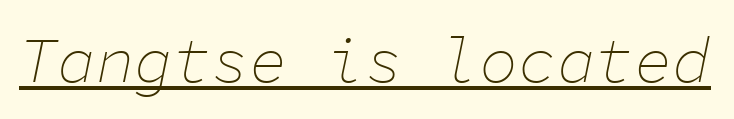
The image shows 64 px thin type, italic (leaning right), monospaced; set normal letter spacing, underlined; low stroke contrast and a medium x-height.
